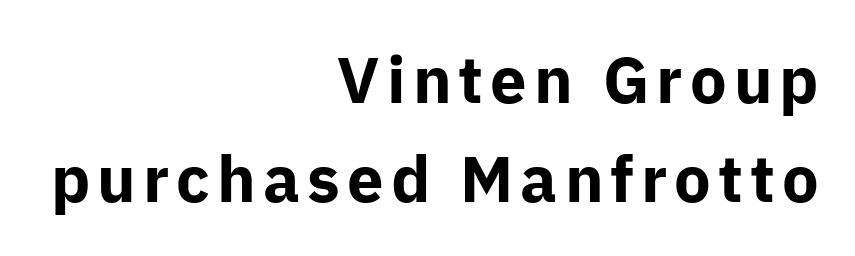
The characters look thick and weighty, a clear bold. The lettering holds an erect, upright posture throughout. Anything drawn beneath the words? Only blank space. A sans-serif font was chosen for this passage. These lines are rendered in a variable-pitch font. A typesetter would call this leading conventional body-copy spacing.
